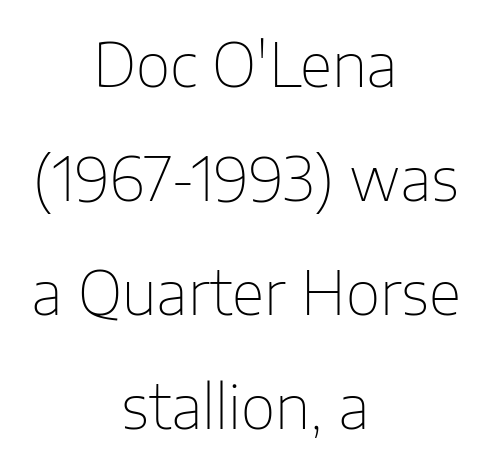
Casual observation: everything's sitting right in the middle. No letter is thick-stroked: the sample isn't bold. The zone under the glyphs is completely vacant. Does the type have serifs? No, each stem ends abruptly. A typesetter would call this leading open, well beyond the default. Posture: straight, roman, zero tilt.
